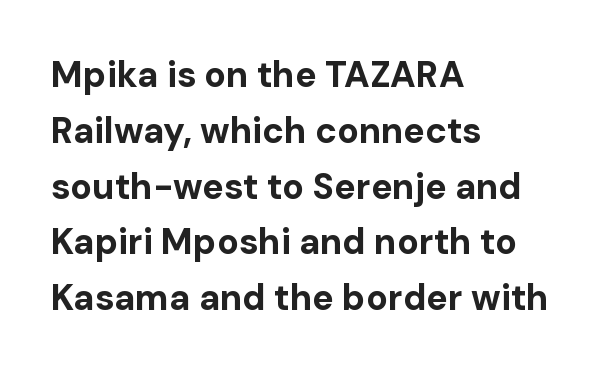
{"serif": "no", "italic": "no", "bold": "yes", "weight": "bold", "width": "normal", "stroke_contrast": "low", "x_height": "medium", "monospaced": "no", "underline": "no", "align": "left", "line_spacing": "normal", "line_spacing_ratio": 1.55, "letter_spacing": "normal", "letter_spacing_em": 0.0, "glyph_px": 36}
